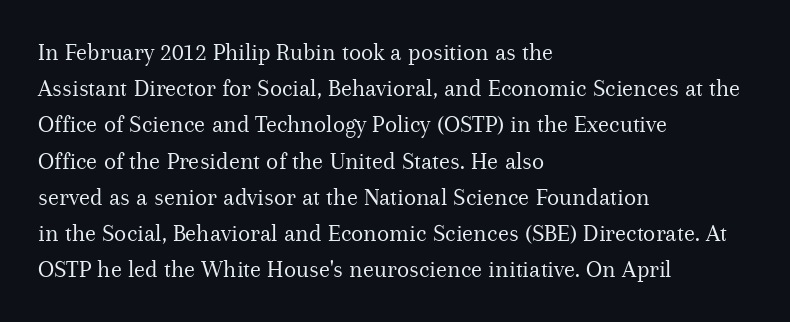
The image shows 25 px text type, upright; set left-aligned, normal line spacing (1.45x), normal letter spacing, not underlined.
